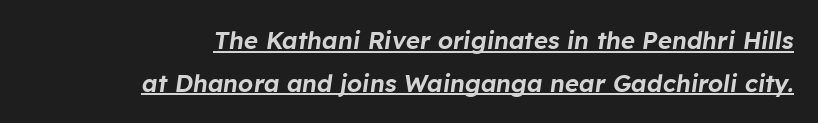
Q: Is the text italic (slanted)? A: Yes, it leans right by about 8 degrees.
Q: Is the text underlined? A: Yes.
Q: How is the paragraph aligned? A: Right-aligned.
Q: Is the spacing between letters normal or unusually wide? A: Normal.
